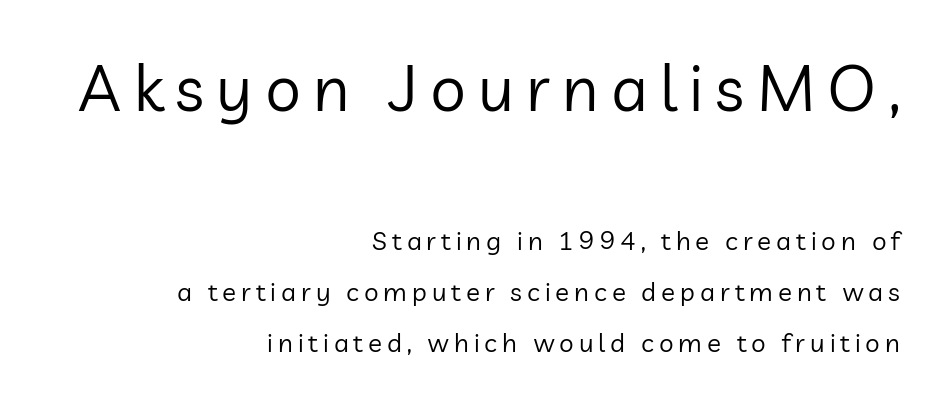
Each line ends at the same right margin while the left side varies. Clear beneath every line of the passage. Each stroke keeps to a modest, everyday thickness or less. Is there any slant? The stems are plumb. Compare the two chunks: the upper has the greater cap height. These lines stand farther apart than default settings would place them.
